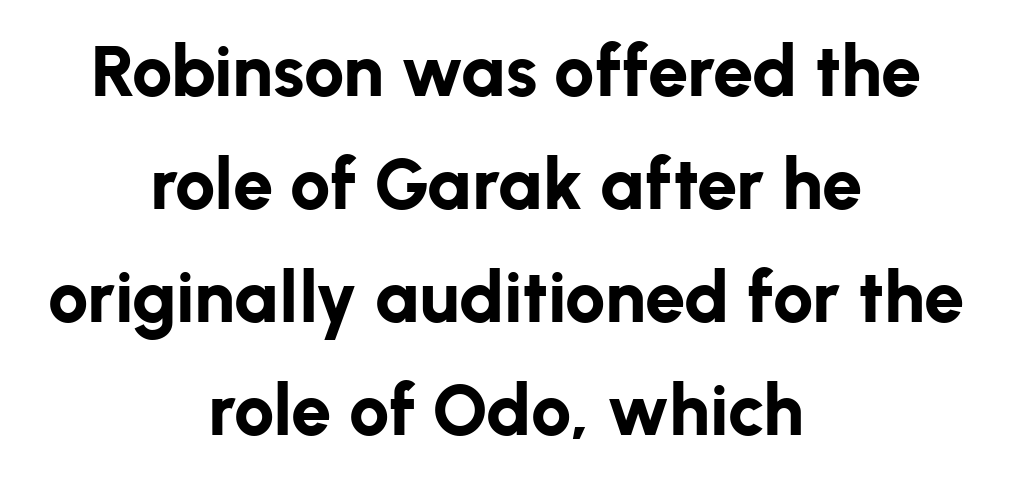
{"serif": "no", "italic": "no", "bold": "yes", "weight": "bold", "width": "normal", "stroke_contrast": "low", "x_height": "medium", "monospaced": "no", "underline": "no", "align": "center", "line_spacing": "normal", "line_spacing_ratio": 1.57, "letter_spacing": "normal", "letter_spacing_em": 0.0, "glyph_px": 72}
